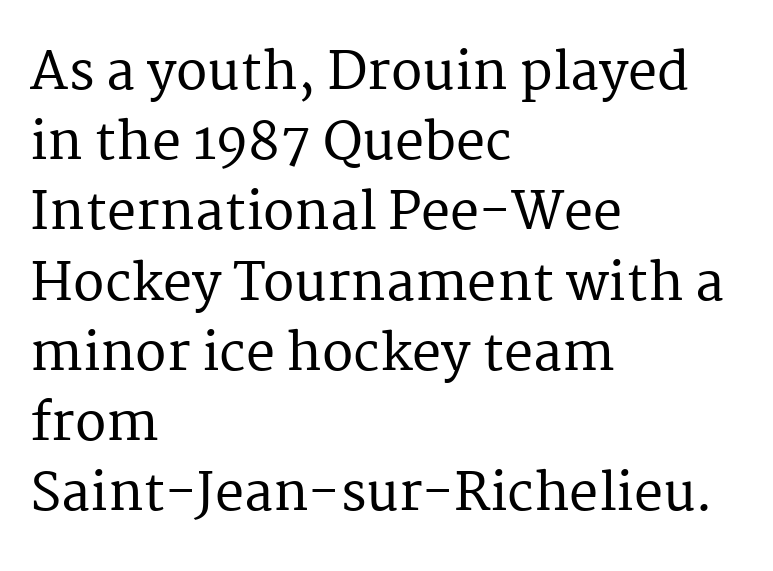
The image shows 52 px serif type, upright; set left-aligned, normal line spacing (1.35x), normal letter spacing, not underlined; medium stroke contrast and a medium x-height.
